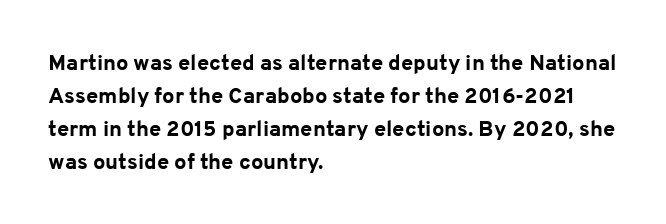
The image shows 22 px bold type, upright; set left-aligned, normal line spacing (1.5x), normal letter spacing, not underlined.
